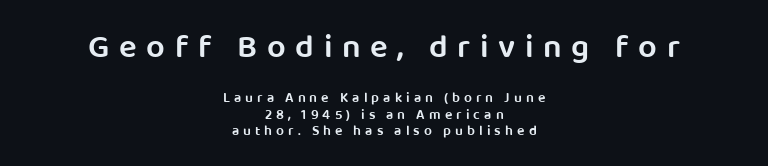
{"serif": "no", "italic": "no", "bold": "semi", "weight": "semibold", "width": "normal", "stroke_contrast": "low", "x_height": "large", "monospaced": "no", "underline": "no", "align": "center", "line_spacing_ratio": 1.18, "letter_spacing": "wide", "letter_spacing_em": 0.29, "larger_block": "first", "size_ratio": 2.36, "glyph_px": 33}
